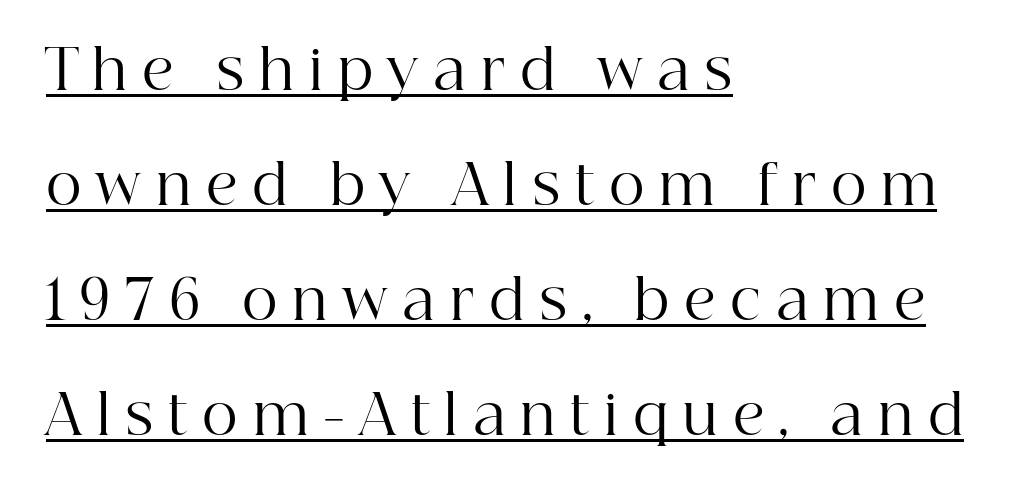
{"serif": "yes", "italic": "no", "bold": "no", "weight": "regular", "width": "normal", "stroke_contrast": "high", "x_height": "medium", "monospaced": "no", "underline": "yes", "align": "left", "line_spacing": "loose", "line_spacing_ratio": 2.09, "letter_spacing": "wide", "letter_spacing_em": 0.27, "glyph_px": 55}
